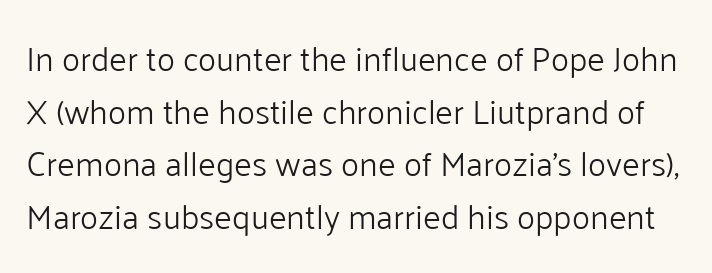
Is this a fixed-width face? No — the glyphs have proportional, varying widths. Examine the stroke ends and you'll find no serifs. In terms of letterspacing, this is plain default setting. This is roman type, the default non-slanted kind.
